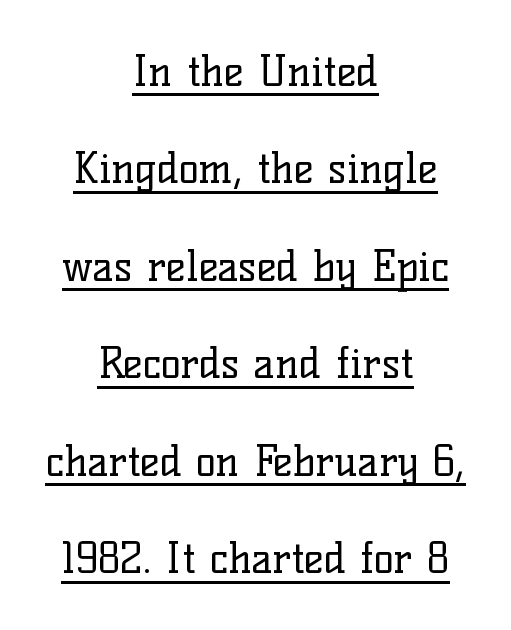
Q: Is the text bold? A: No.
Q: Is the text italic (slanted)? A: No, it is upright.
Q: Is the typeface a serif or a sans-serif typeface? A: Serif.
Q: Is the text underlined? A: Yes.
Q: How is the paragraph aligned? A: Centered.
Q: Is the spacing between letters normal or unusually wide? A: Normal.
Q: Is the spacing between lines tight, normal or loose? A: Loose.
Q: Width (condensed, normal, or wide)? A: Normal.
Q: Stroke contrast? A: Low.
Q: x-height? A: Medium.
Q: Monospaced? A: No.
